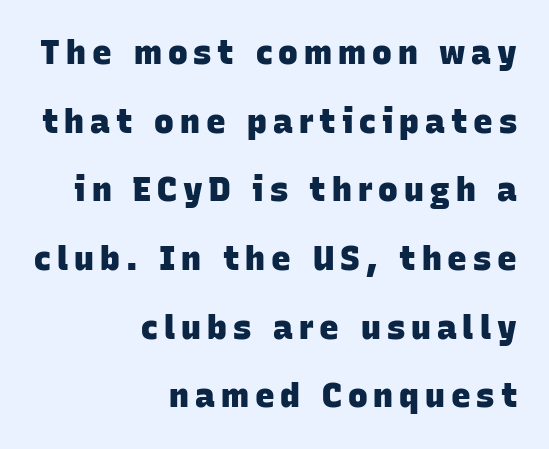
Q: Is the text bold? A: Yes.
Q: Is the typeface a serif or a sans-serif typeface? A: Sans-serif.
Q: Is the text underlined? A: No.
Q: How is the paragraph aligned? A: Right-aligned.
Q: Is the spacing between lines tight, normal or loose? A: Loose.
Q: Width (condensed, normal, or wide)? A: Normal.
Q: Stroke contrast? A: Low.
Q: x-height? A: Large.
Q: Monospaced? A: No.
